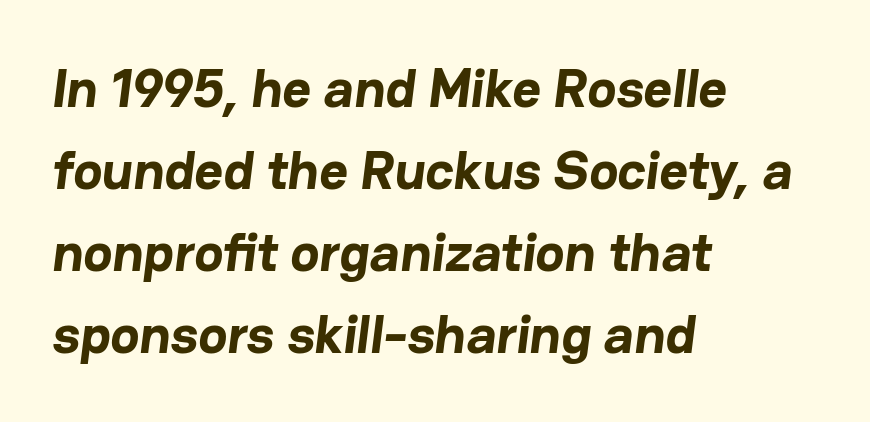
The image shows 55 px bold sans-serif type; set left-aligned, normal line spacing (1.49x), normal letter spacing, not underlined; low stroke contrast and a medium x-height.
